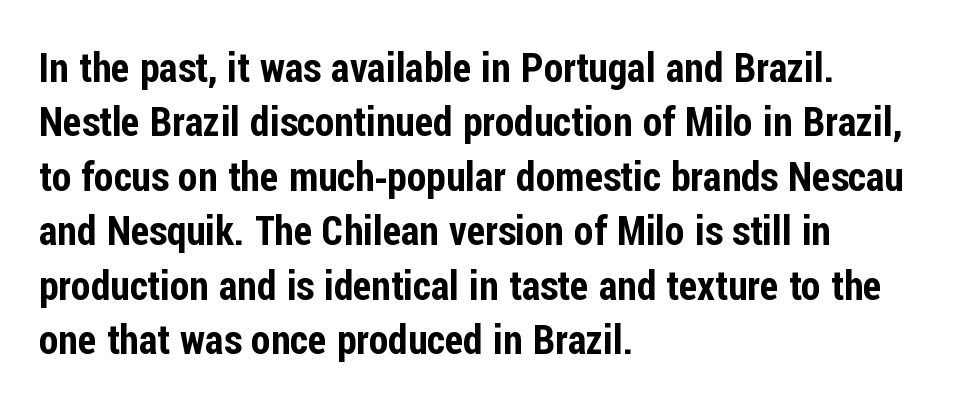
Unlike a traditional serif, this face leaves its strokes unadorned. A bare baseline throughout the passage. Vertical strokes here are truly vertical. Nobody touched the tracking dial on this one.
